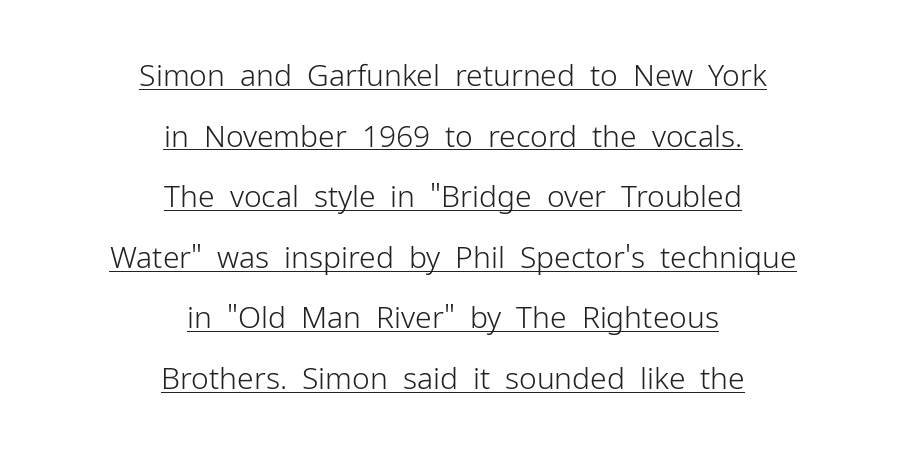
The image shows 30 px light sans-serif type, upright; set centered, loose line spacing (2.02x), normal letter spacing, underlined; low stroke contrast and a medium x-height.
